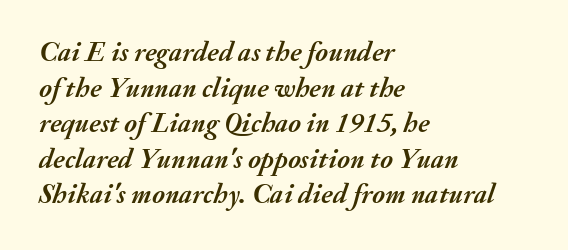
The image shows 28 px semibold type, italic (leaning right); set left-aligned, normal line spacing (1.27x), normal letter spacing, not underlined; medium stroke contrast and a small x-height.
